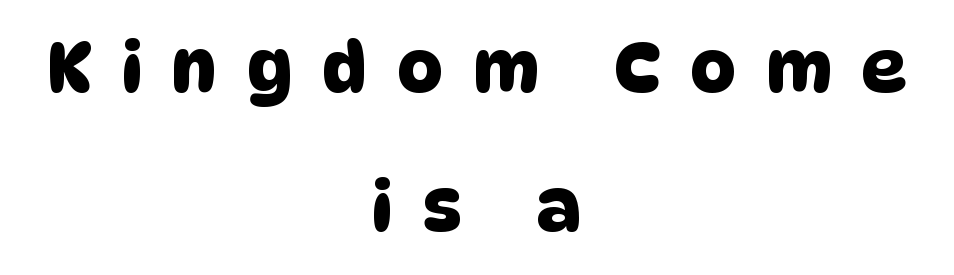
{"serif": "no", "width": "normal", "stroke_contrast": "low", "x_height": "large", "monospaced": "no", "underline": "no", "align": "center", "line_spacing": "loose", "line_spacing_ratio": 1.99, "letter_spacing": "wide", "letter_spacing_em": 0.44, "glyph_px": 70}
